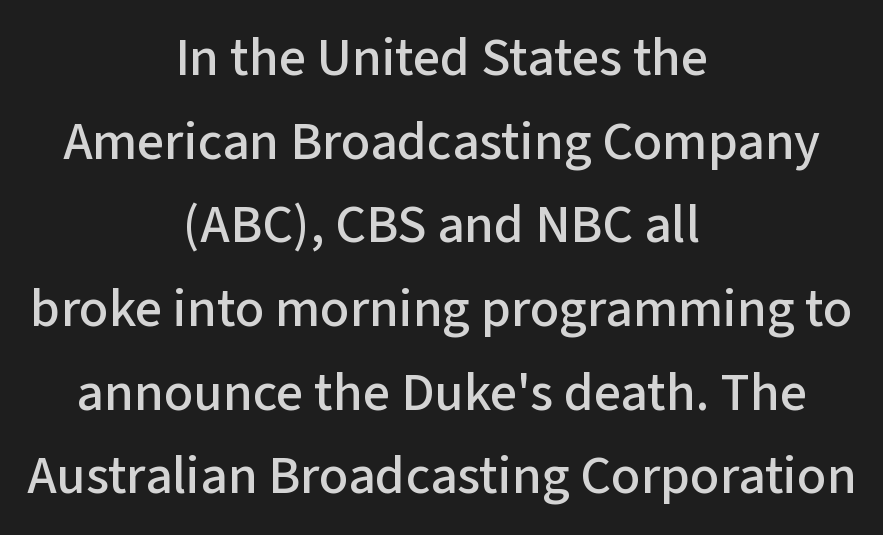
{"serif": "no", "italic": "no", "width": "normal", "stroke_contrast": "low", "x_height": "medium", "monospaced": "no", "underline": "no", "align": "center", "line_spacing": "normal", "line_spacing_ratio": 1.55, "letter_spacing": "normal", "letter_spacing_em": 0.0, "glyph_px": 54}
